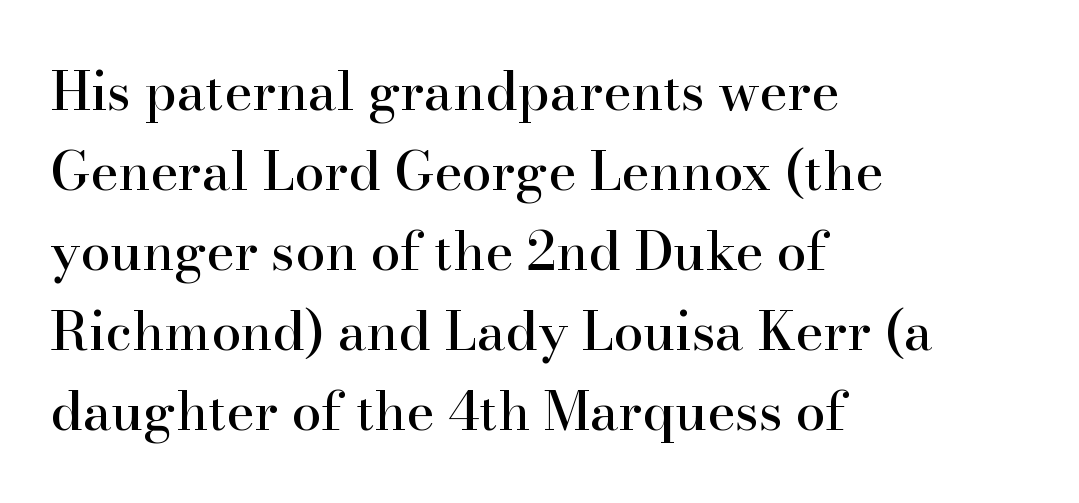
Normally led — the rows are evenly, conventionally spaced. The letters advance in unequal steps, a hallmark of proportional type. Posture: straight, roman, zero tilt. This sample uses plain, unmodified letter spacing.
